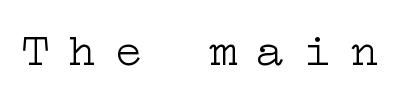
{"serif": "yes", "italic": "no", "bold": "no", "weight": "light", "width": "wide", "stroke_contrast": "low", "x_height": "medium", "underline": "no", "letter_spacing": "wide", "letter_spacing_em": 0.4, "glyph_px": 47}
